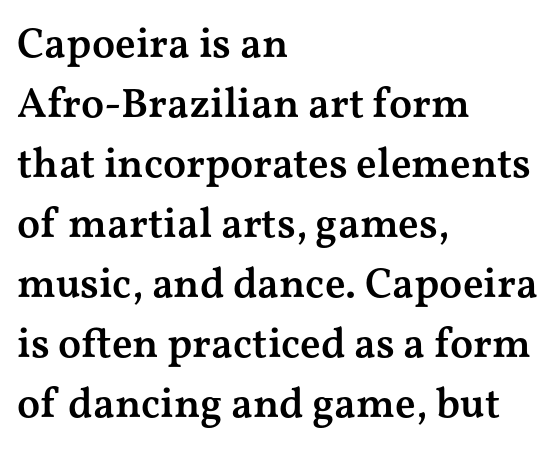
The image shows 42 px semibold, wide serif type, upright; set left-aligned, normal line spacing (1.43x), normal letter spacing, not underlined; medium stroke contrast and a medium x-height.
